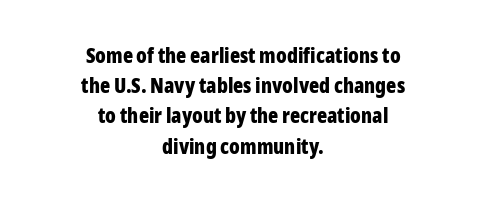
Anything drawn beneath the words? Only blank space. Horizontal alignment here is central, giving a formal, balanced look. Whoever set this chose a conventional vertical rhythm. Set as a true bold cut, around the 700 mark. Vertical strokes here are truly vertical.
